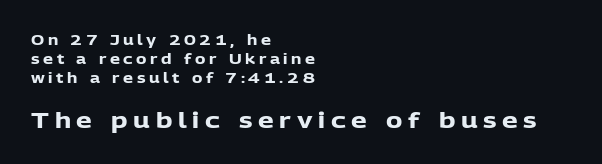
Q: Is the text bold? A: Yes.
Q: Is the text italic (slanted)? A: No, it is upright.
Q: Is the text underlined? A: No.
Q: How is the paragraph aligned? A: Left-aligned.
Q: Is the spacing between letters normal or unusually wide? A: Unusually wide.
Q: Is the spacing between lines tight, normal or loose? A: Normal.
Q: Which block of text is set in a larger size, the first (top) or the second (bottom)? A: The second (bottom) one.
